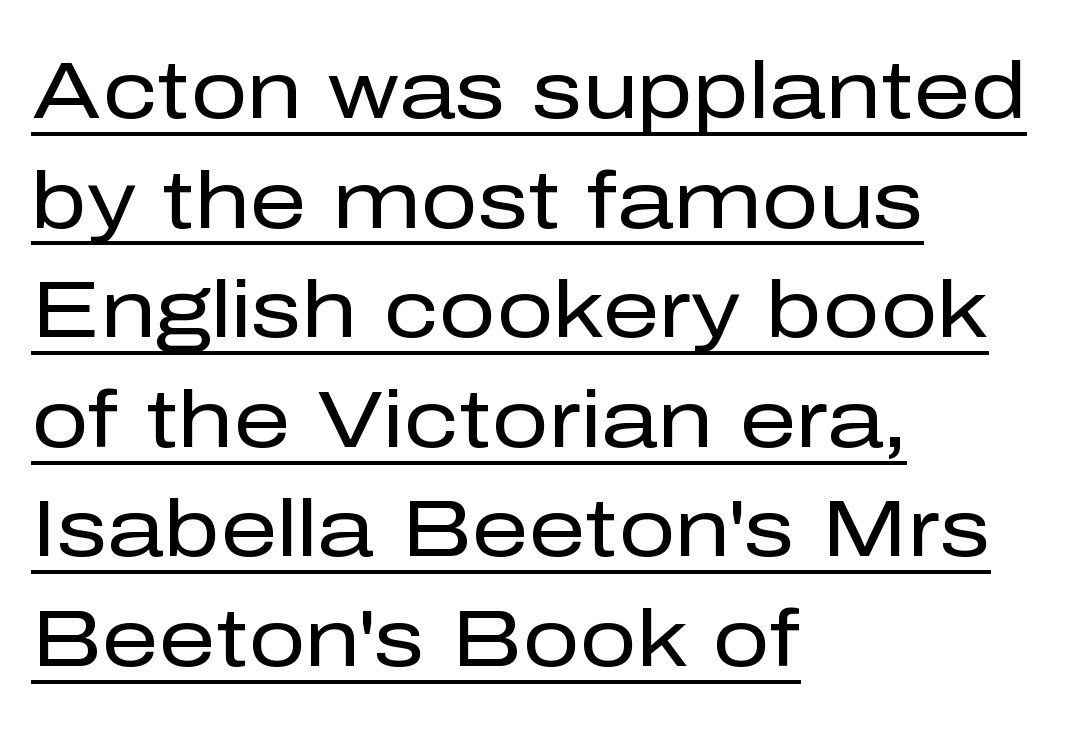
{"serif": "no", "italic": "no", "bold": "no", "weight": "regular", "width": "normal", "stroke_contrast": "low", "x_height": "medium", "monospaced": "no", "underline": "yes", "align": "left", "line_spacing": "normal", "line_spacing_ratio": 1.37, "letter_spacing": "normal", "letter_spacing_em": 0.0, "glyph_px": 80}
